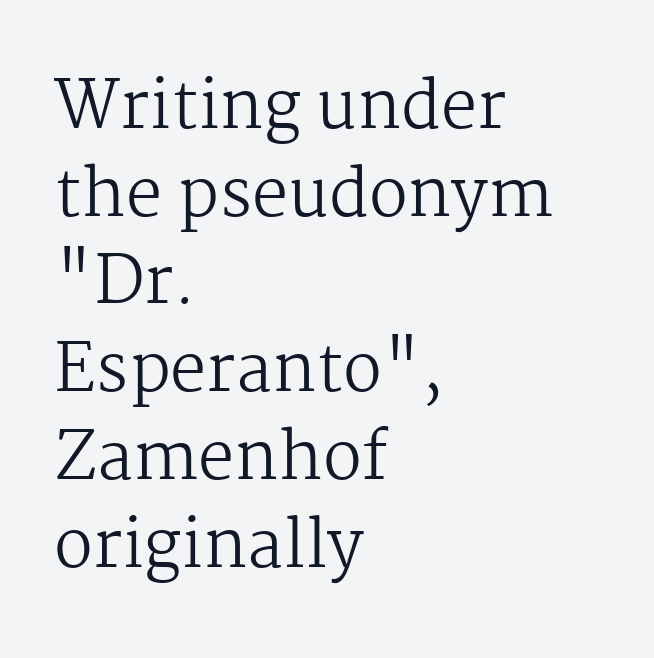
The vertical gap from one line to the next is medium. The lines are quadded left. Designer's note — italics off, roman on. Typographically, this falls in the serif category.
